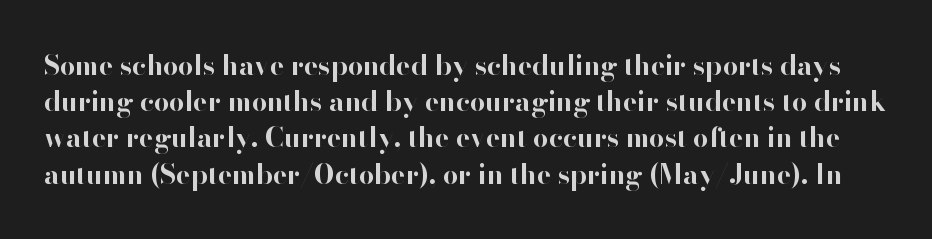
The image shows 27 px bold type, upright; set normal line spacing (1.34x), normal letter spacing, not underlined.
